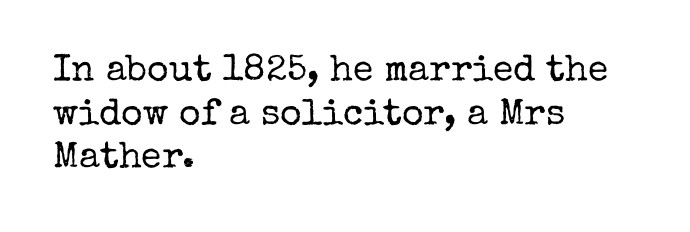
Compared with typical body copy, the letter spacing here is the same. Just letters on the line, the space beneath them empty. If you drew a line through each stem, it would be perfectly vertical. Does the copy run flush right? No — it runs flush left.
